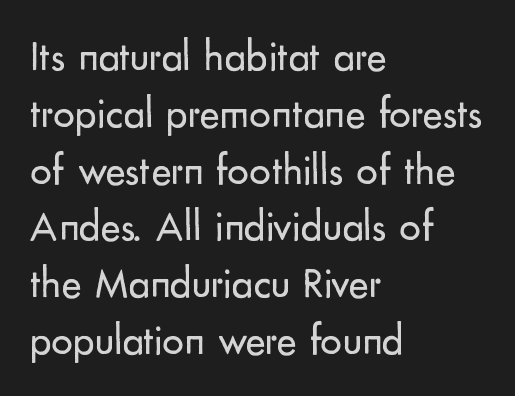
The image shows 43 px regular-weight sans-serif type, upright; set left-aligned, normal line spacing (1.32x), normal letter spacing, not underlined; low stroke contrast and a small x-height.
